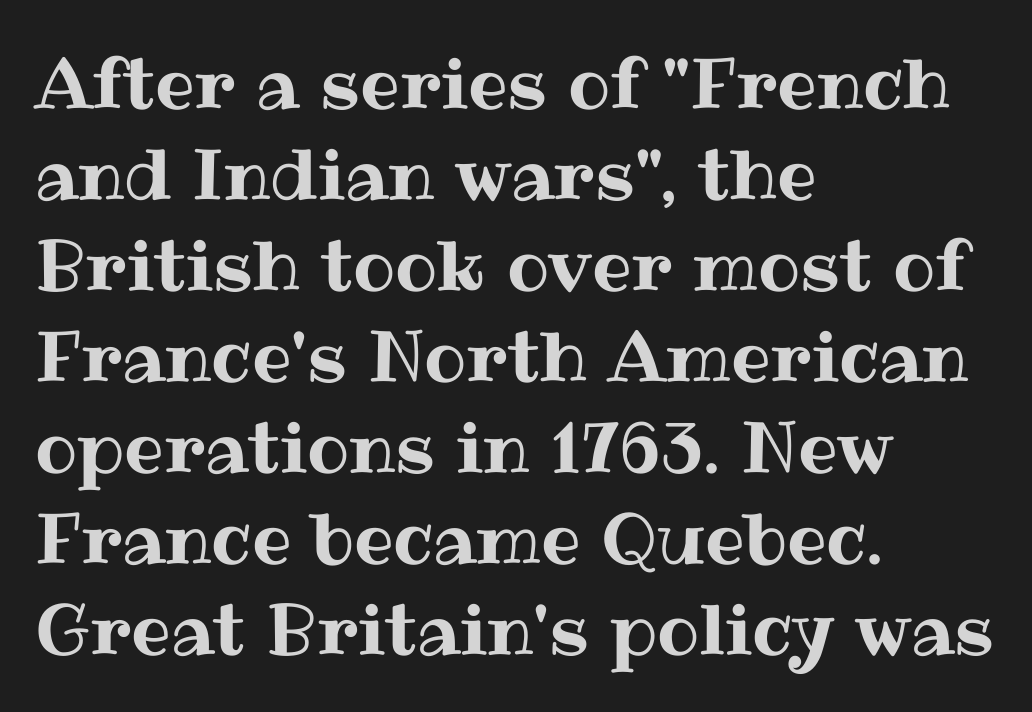
Q: Is the text italic (slanted)? A: No, it is upright.
Q: Is the text underlined? A: No.
Q: How is the paragraph aligned? A: Left-aligned.
Q: Is the spacing between letters normal or unusually wide? A: Normal.
Q: Is the spacing between lines tight, normal or loose? A: Normal.
Q: Width (condensed, normal, or wide)? A: Normal.
Q: Stroke contrast? A: Medium.
Q: x-height? A: Medium.
Q: Monospaced? A: No.
